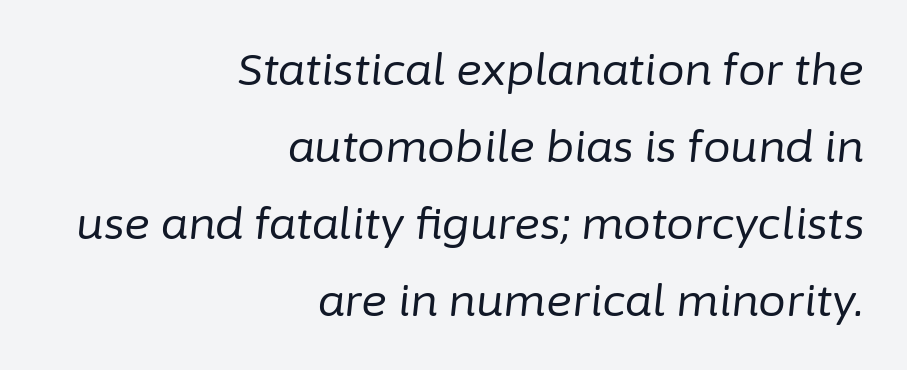
Q: Is the text bold? A: No.
Q: Is the text italic (slanted)? A: Yes, it leans right by about 6 degrees.
Q: Is the text underlined? A: No.
Q: How is the paragraph aligned? A: Right-aligned.
Q: Is the spacing between letters normal or unusually wide? A: Normal.
Q: Width (condensed, normal, or wide)? A: Normal.
Q: Stroke contrast? A: Low.
Q: x-height? A: Medium.
Q: Monospaced? A: No.
